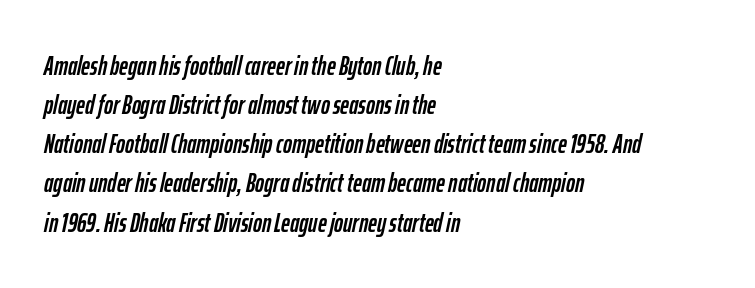
The image shows 27 px text type, italic (leaning right); set left-aligned, normal line spacing (1.45x), normal letter spacing, not underlined.
